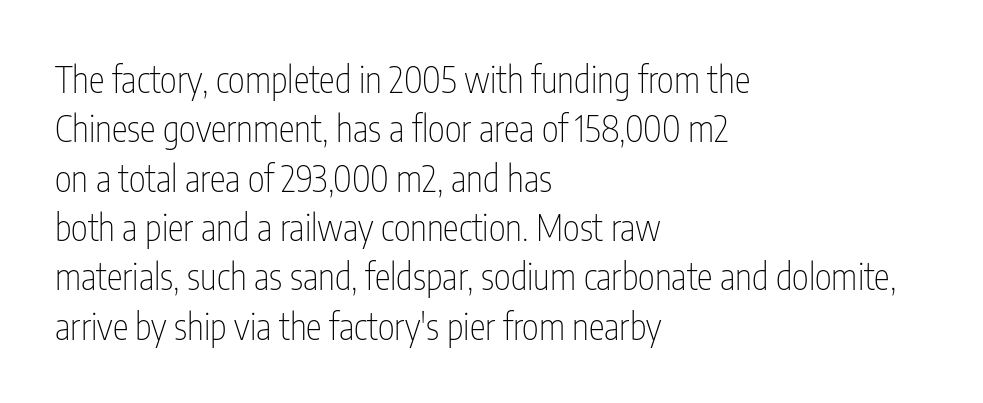
The image shows 36 px thin, condensed sans-serif type, upright; set left-aligned, normal line spacing (1.37x), normal letter spacing, not underlined; low stroke contrast and a medium x-height.
